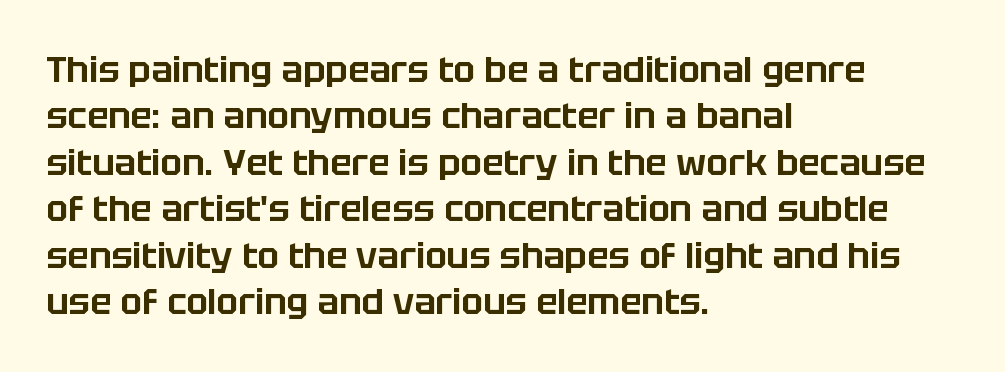
Students, note that the glyphs here touch the page at normal intervals. Style check: upright. The rows are spaced the way most documents space them. Underline: absent. The rag falls on the right side of this text block. The passage shown is typed in a proportional face where columns would drift.
